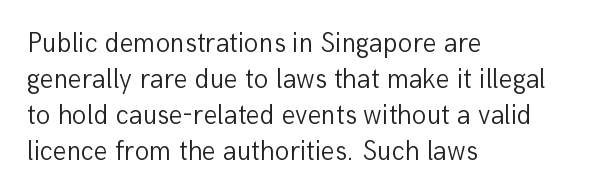
A clean baseline with only descenders dipping below it. The letters stand upright; this is a roman face. The letterforms sit shoulder to shoulder at normal distance. The compositor pushed each line to the left boundary.
